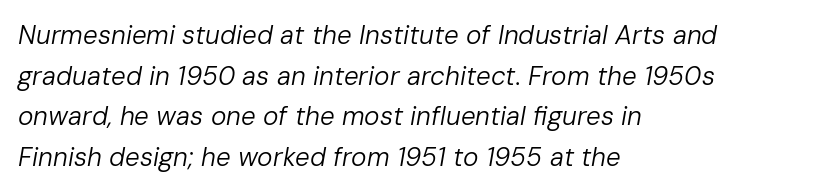
Q: Is the text bold? A: No.
Q: Is the text italic (slanted)? A: Yes, it leans right by about 10 degrees.
Q: Is the text underlined? A: No.
Q: How is the paragraph aligned? A: Left-aligned.
Q: Is the spacing between letters normal or unusually wide? A: Normal.
Q: Is the spacing between lines tight, normal or loose? A: Normal.
